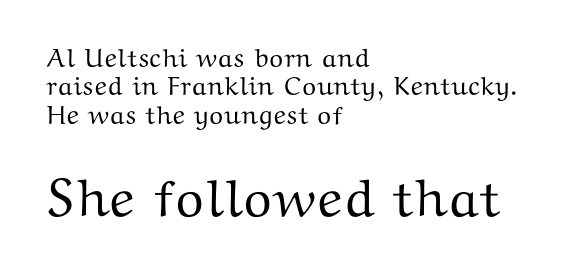
{"serif": "yes", "italic": "no", "width": "wide", "stroke_contrast": "medium", "x_height": "medium", "monospaced": "no", "underline": "no", "align": "left", "line_spacing": "tight", "line_spacing_ratio": 1.09, "letter_spacing": "normal", "letter_spacing_em": 0.0, "larger_block": "second", "size_ratio": 2.04, "glyph_px": 53}
